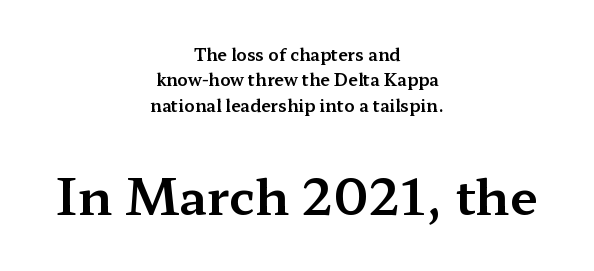
What stands out about the letter spacing? Nothing — it is the standard amount. Horizontal alignment here is central, giving a formal, balanced look. You can tell from the footed stems that serif type was used. The face used here is proportionally spaced, like ordinary book or web type.
